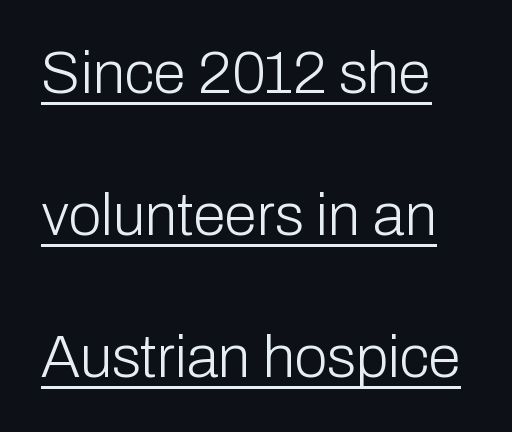
You could not count columns in this text — the font is proportionally spaced. These glyphs show unthickened strokes, regular width or finer. Leading: increased. The glyphs in this specimen are sans serif. Italic? Not at all — the glyphs are vertical. Has an underline been added? It has.
